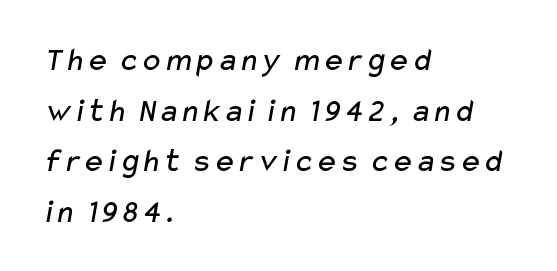
Q: Is the text bold? A: No.
Q: Is the typeface a serif or a sans-serif typeface? A: Sans-serif.
Q: Is the text underlined? A: No.
Q: How is the paragraph aligned? A: Left-aligned.
Q: Is the spacing between letters normal or unusually wide? A: Normal.
Q: Is the spacing between lines tight, normal or loose? A: Normal.
Q: Width (condensed, normal, or wide)? A: Wide.
Q: Stroke contrast? A: Low.
Q: x-height? A: Medium.
Q: Monospaced? A: No.
